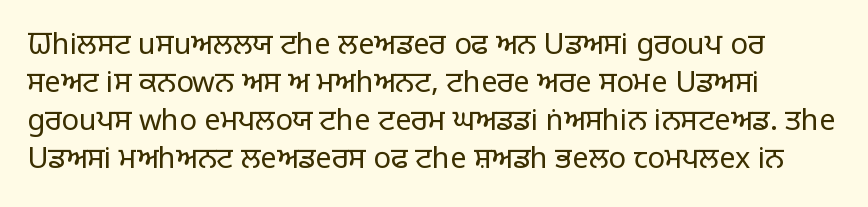
The face used here is rendered with its standard letterfit. This sample uses an upright cut, with every glyph sitting square on the baseline. The paragraph shown leans on its left margin. The weight would be labelled regular, book, light, or lighter still.
